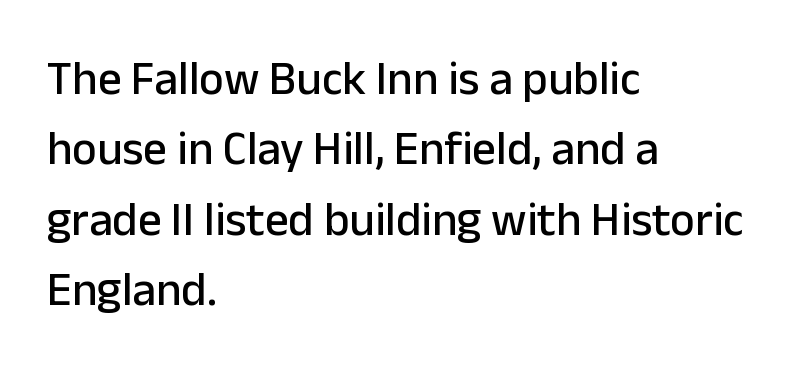
The glyphs in this specimen are sans serif. This sample has the flowing, uneven cadence of proportional lettering. Unmarked baselines from the first word to the last. A typesetter would call this leading conventional body-copy spacing. The text block is weighted toward the left margin, trailing off unevenly rightward.
